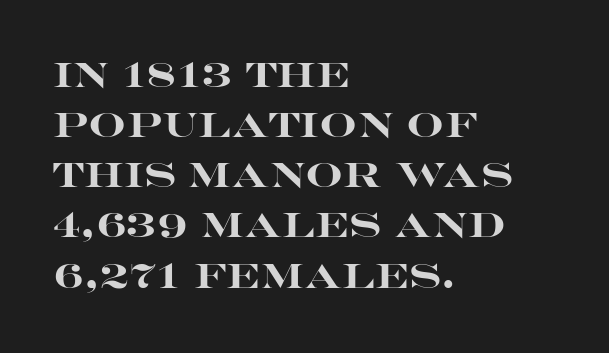
Q: Is the text bold? A: Yes.
Q: Is the text italic (slanted)? A: No, it is upright.
Q: Is the typeface a serif or a sans-serif typeface? A: Serif.
Q: Is the text underlined? A: No.
Q: How is the paragraph aligned? A: Left-aligned.
Q: Is the spacing between letters normal or unusually wide? A: Normal.
Q: Is the spacing between lines tight, normal or loose? A: Normal.
Q: Width (condensed, normal, or wide)? A: Wide.
Q: Stroke contrast? A: High.
Q: x-height? A: Large.
Q: Monospaced? A: No.
